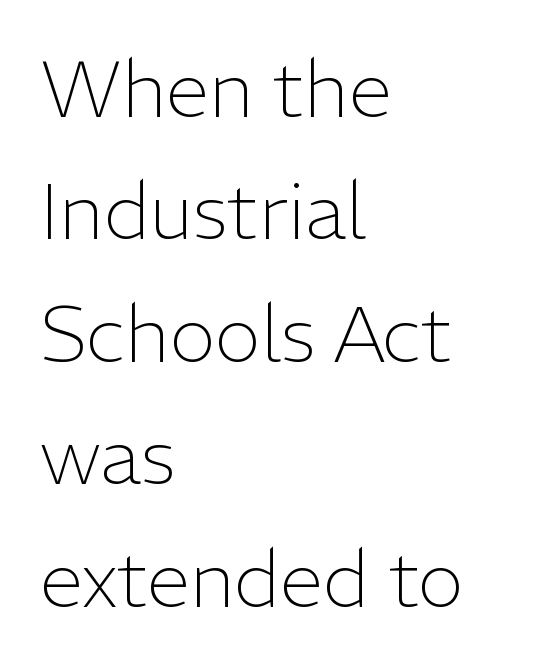
Q: Is the text bold? A: No.
Q: Is the text italic (slanted)? A: No, it is upright.
Q: Is the typeface a serif or a sans-serif typeface? A: Sans-serif.
Q: Is the text underlined? A: No.
Q: How is the paragraph aligned? A: Left-aligned.
Q: Is the spacing between letters normal or unusually wide? A: Normal.
Q: Is the spacing between lines tight, normal or loose? A: Normal.
Q: Width (condensed, normal, or wide)? A: Normal.
Q: Stroke contrast? A: Low.
Q: x-height? A: Medium.
Q: Monospaced? A: No.
